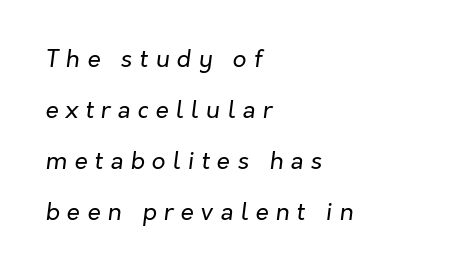
{"italic": "yes", "lean": "right", "slant_degrees": 7, "bold": "no", "underline": "no", "align": "left", "line_spacing": "loose", "line_spacing_ratio": 2.12, "letter_spacing": "wide", "letter_spacing_em": 0.3, "glyph_px": 24}
